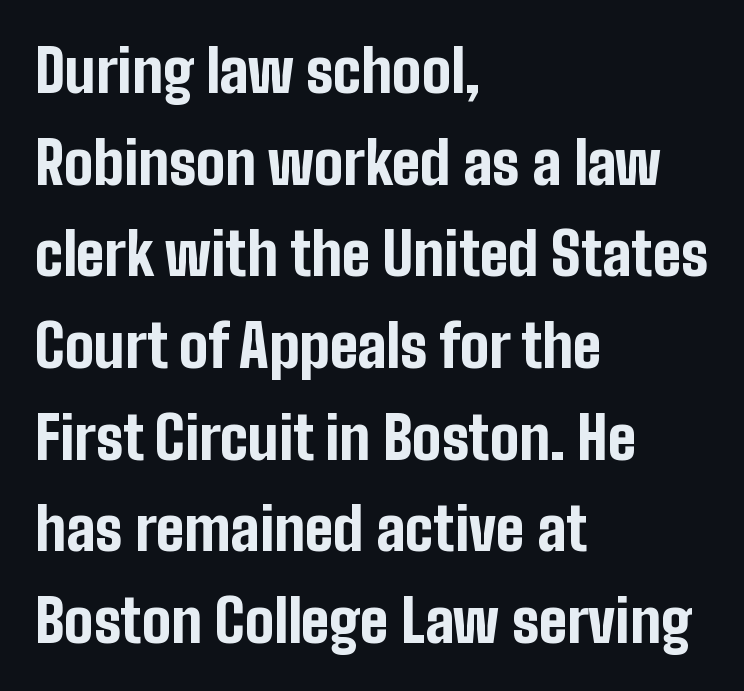
Q: Is the text bold? A: Yes.
Q: Is the text italic (slanted)? A: No, it is upright.
Q: Is the typeface a serif or a sans-serif typeface? A: Sans-serif.
Q: Is the text underlined? A: No.
Q: How is the paragraph aligned? A: Left-aligned.
Q: Is the spacing between letters normal or unusually wide? A: Normal.
Q: Is the spacing between lines tight, normal or loose? A: Normal.
Q: Width (condensed, normal, or wide)? A: Condensed.
Q: Stroke contrast? A: Low.
Q: x-height? A: Medium.
Q: Monospaced? A: No.
